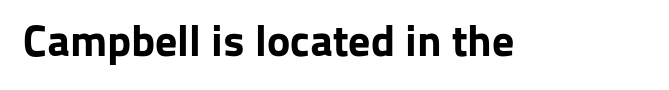
The tracking reads as untouched default to a designer's eye. Only glyphs here, with clear space below each row. The font's upright variant was chosen for this text. Compared with an ordinary text face, these strokes are far heavier — a full bold.
